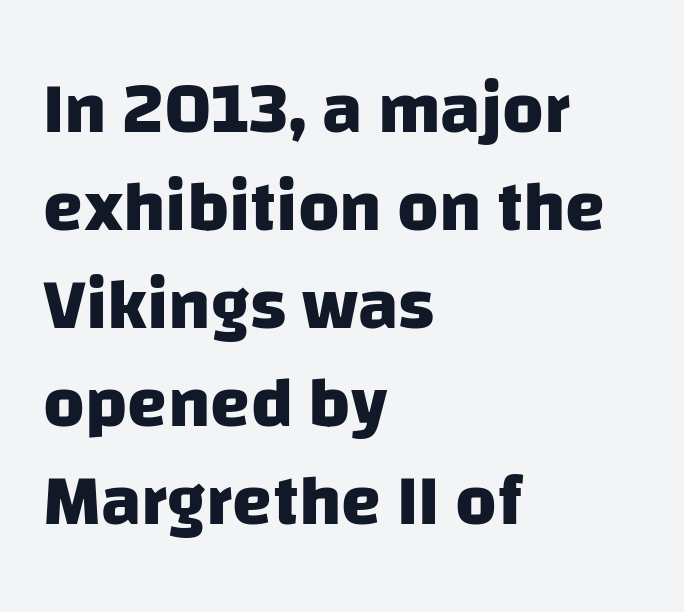
Q: Is the text bold? A: Yes.
Q: Is the typeface a serif or a sans-serif typeface? A: Sans-serif.
Q: Is the text underlined? A: No.
Q: How is the paragraph aligned? A: Left-aligned.
Q: Is the spacing between letters normal or unusually wide? A: Normal.
Q: Is the spacing between lines tight, normal or loose? A: Normal.
Q: Width (condensed, normal, or wide)? A: Normal.
Q: Stroke contrast? A: Low.
Q: x-height? A: Large.
Q: Monospaced? A: No.
